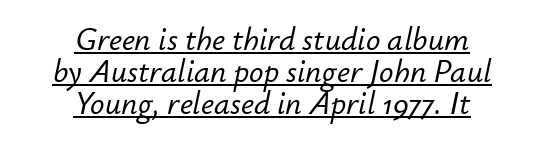
Q: Is the text italic (slanted)? A: Yes, it leans right by about 12 degrees.
Q: Is the text underlined? A: Yes.
Q: How is the paragraph aligned? A: Centered.
Q: Is the spacing between letters normal or unusually wide? A: Normal.
Q: Is the spacing between lines tight, normal or loose? A: Tight.
Q: Width (condensed, normal, or wide)? A: Normal.
Q: Stroke contrast? A: Low.
Q: x-height? A: Small.
Q: Monospaced? A: No.
